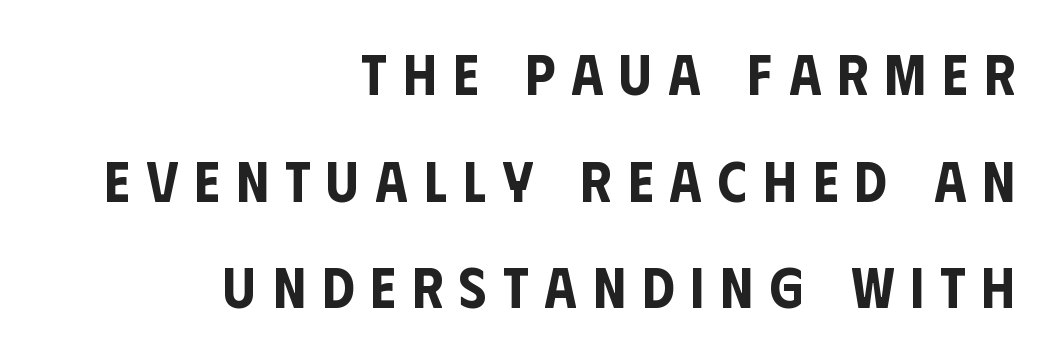
Is this a fixed-width face? No — the glyphs have proportional, varying widths. Every stem runs plumb, perpendicular to the baseline. Short and long lines alike share a common ending point at right. Are there feet on the stems? There aren't — it's a sans. Honestly, there is no underline to notice here at all.
